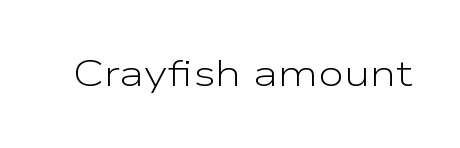
The image shows 37 px light, wide sans-serif type, upright; set normal letter spacing, not underlined; low stroke contrast and a medium x-height.
